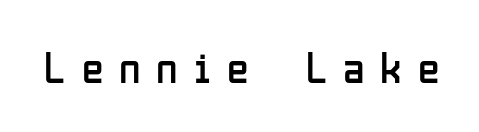
{"serif": "no", "italic": "no", "bold": "no", "weight": "regular", "width": "condensed", "stroke_contrast": "low", "x_height": "medium", "monospaced": "no", "underline": "no", "letter_spacing": "wide", "letter_spacing_em": 0.36, "glyph_px": 44}
